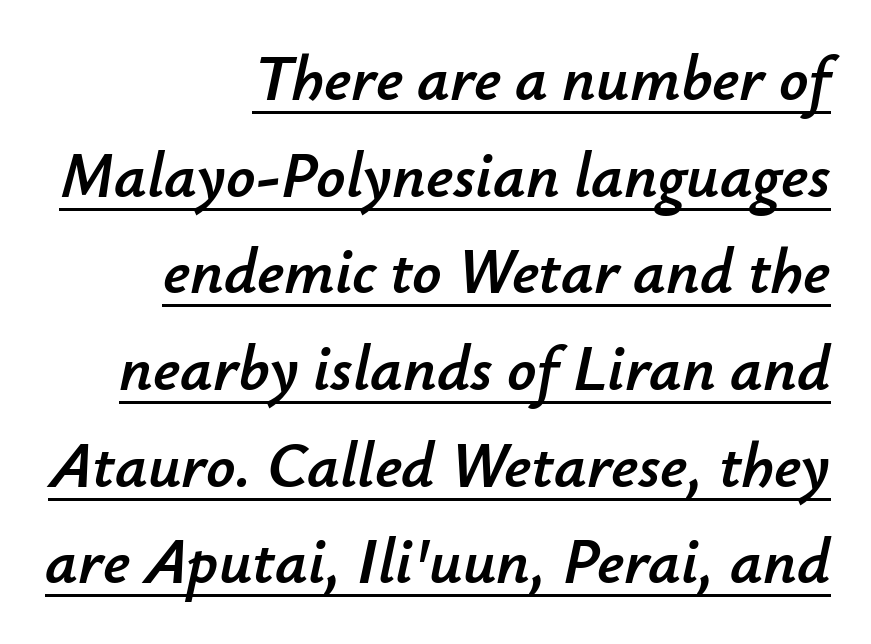
The image shows 64 px text type, italic (leaning right); set right-aligned, normal line spacing (1.51x), normal letter spacing, underlined; low stroke contrast and a small x-height.
